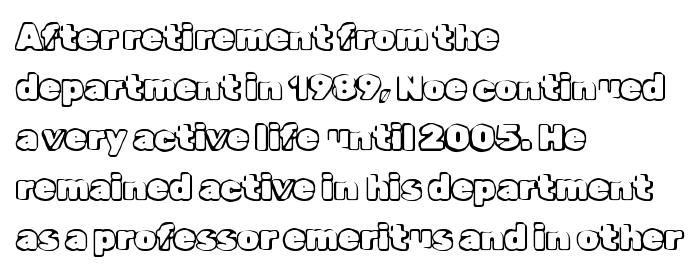
These lines are rendered in a variable-pitch font. Standard letterfit; no display-style spreading of the glyphs. The foot of each line stays bare and open. Visually the block forms a straight wall on the left and a jagged coastline on the right. Posture: vertical.
